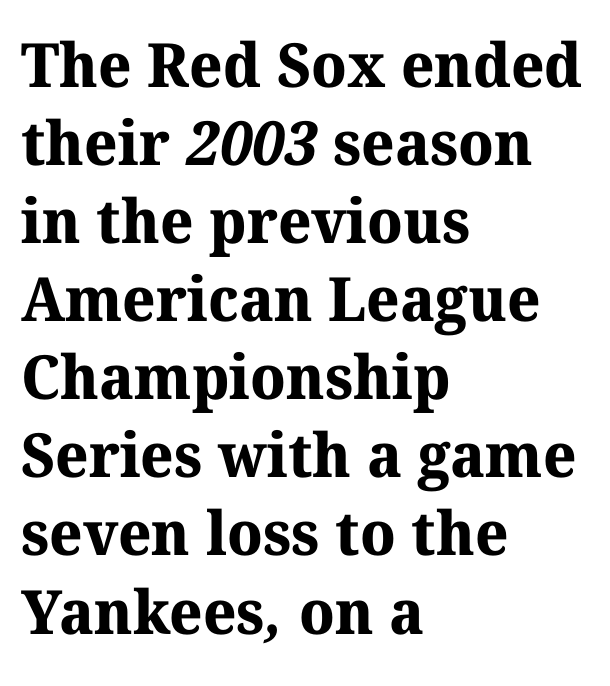
The image shows 61 px bold serif type; set left-aligned, normal line spacing (1.28x), normal letter spacing, not underlined; medium stroke contrast and a medium x-height.
